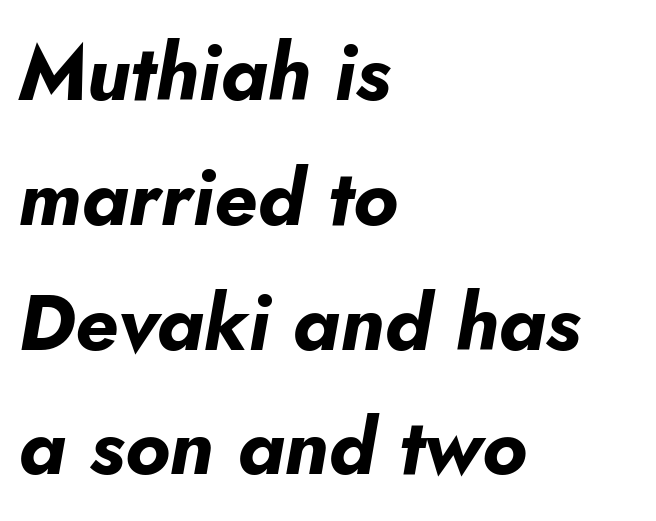
The image shows 79 px bold type, italic (leaning right); set left-aligned, normal line spacing (1.58x), normal letter spacing, not underlined; low stroke contrast and a small x-height.
